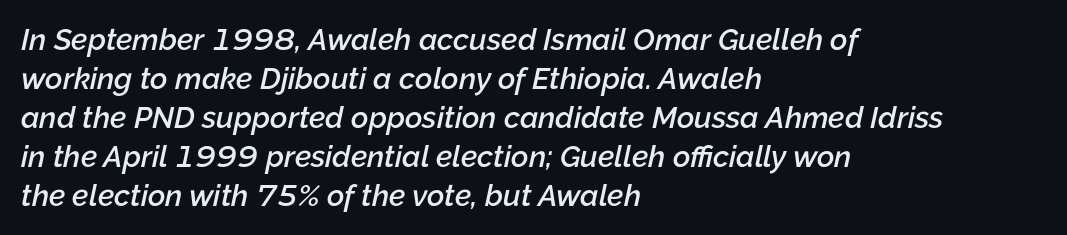
{"italic": "yes", "lean": "right", "slant_degrees": 12, "bold": "semi", "weight": "semibold", "width": "normal", "stroke_contrast": "low", "x_height": "medium", "monospaced": "no", "underline": "no", "align": "left", "line_spacing": "normal", "line_spacing_ratio": 1.3, "letter_spacing": "normal", "letter_spacing_em": 0.0, "glyph_px": 30}
